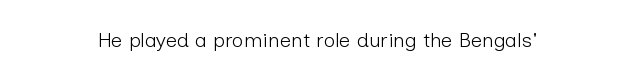
The image shows 20 px text type, upright; set normal letter spacing, not underlined.
